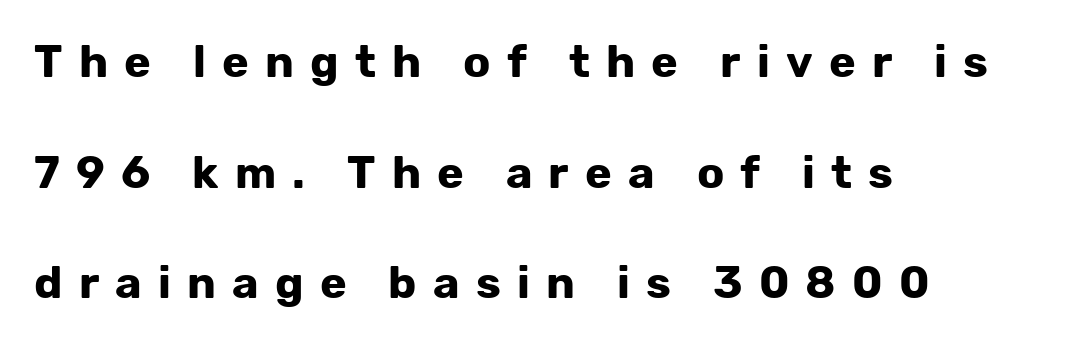
Q: Is the text bold? A: Yes.
Q: Is the text italic (slanted)? A: No, it is upright.
Q: Is the typeface a serif or a sans-serif typeface? A: Sans-serif.
Q: Is the text underlined? A: No.
Q: How is the paragraph aligned? A: Left-aligned.
Q: Is the spacing between letters normal or unusually wide? A: Unusually wide.
Q: Is the spacing between lines tight, normal or loose? A: Loose.
Q: Width (condensed, normal, or wide)? A: Normal.
Q: Stroke contrast? A: Low.
Q: x-height? A: Medium.
Q: Monospaced? A: No.
